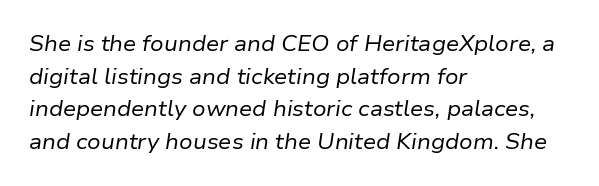
Q: Is the text bold? A: No.
Q: Is the text italic (slanted)? A: Yes, it leans right by about 9 degrees.
Q: Is the text underlined? A: No.
Q: How is the paragraph aligned? A: Left-aligned.
Q: Is the spacing between letters normal or unusually wide? A: Normal.
Q: Is the spacing between lines tight, normal or loose? A: Normal.
